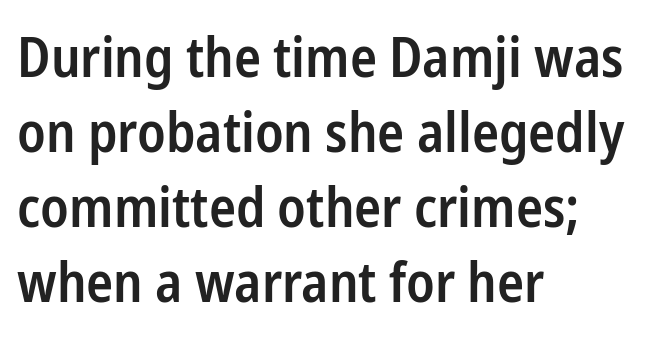
The image shows 56 px semibold, condensed sans-serif type, upright; set left-aligned, normal line spacing (1.34x), normal letter spacing, not underlined; low stroke contrast and a medium x-height.
